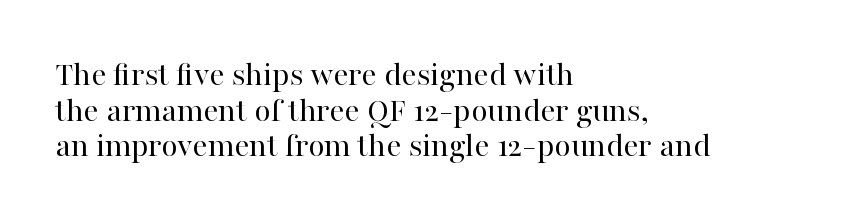
Q: Is the text bold? A: No.
Q: Is the text italic (slanted)? A: No, it is upright.
Q: Is the typeface a serif or a sans-serif typeface? A: Serif.
Q: Is the text underlined? A: No.
Q: How is the paragraph aligned? A: Left-aligned.
Q: Is the spacing between letters normal or unusually wide? A: Normal.
Q: Is the spacing between lines tight, normal or loose? A: Tight.
Q: Width (condensed, normal, or wide)? A: Normal.
Q: Stroke contrast? A: High.
Q: x-height? A: Medium.
Q: Monospaced? A: No.
